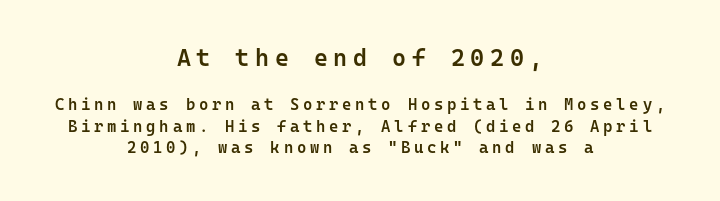
{"italic": "no", "bold": "semi", "underline": "no", "align": "center", "line_spacing": "normal", "line_spacing_ratio": 1.36, "letter_spacing": "wide", "letter_spacing_em": 0.23, "larger_block": "first", "size_ratio": 1.5, "glyph_px": 24}
